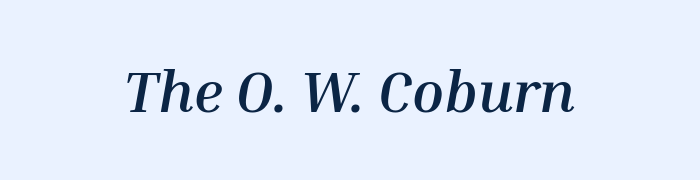
The image shows 58 px semibold type, italic (leaning right); set normal letter spacing, not underlined; medium stroke contrast and a medium x-height.
